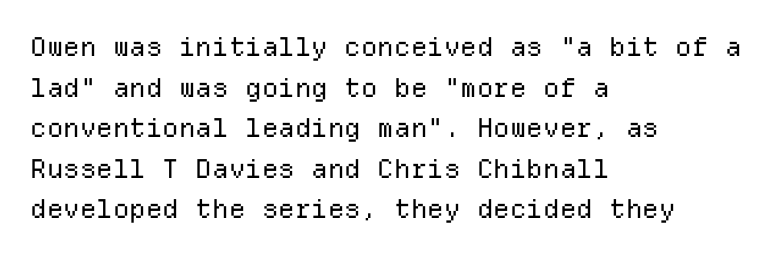
The image shows 26 px text type, upright; set left-aligned, normal line spacing (1.56x), normal letter spacing, not underlined.
